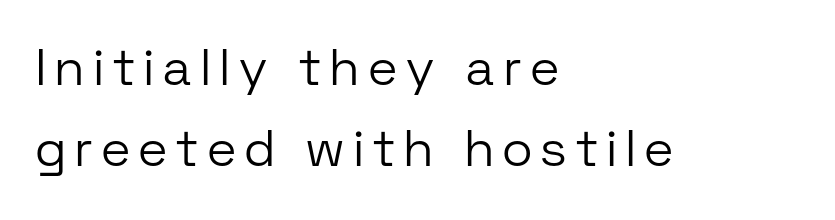
Q: Is the text bold? A: No.
Q: Is the text italic (slanted)? A: No, it is upright.
Q: Is the typeface a serif or a sans-serif typeface? A: Sans-serif.
Q: Is the text underlined? A: No.
Q: How is the paragraph aligned? A: Left-aligned.
Q: Is the spacing between lines tight, normal or loose? A: Normal.
Q: Width (condensed, normal, or wide)? A: Normal.
Q: Stroke contrast? A: Low.
Q: x-height? A: Medium.
Q: Monospaced? A: No.
